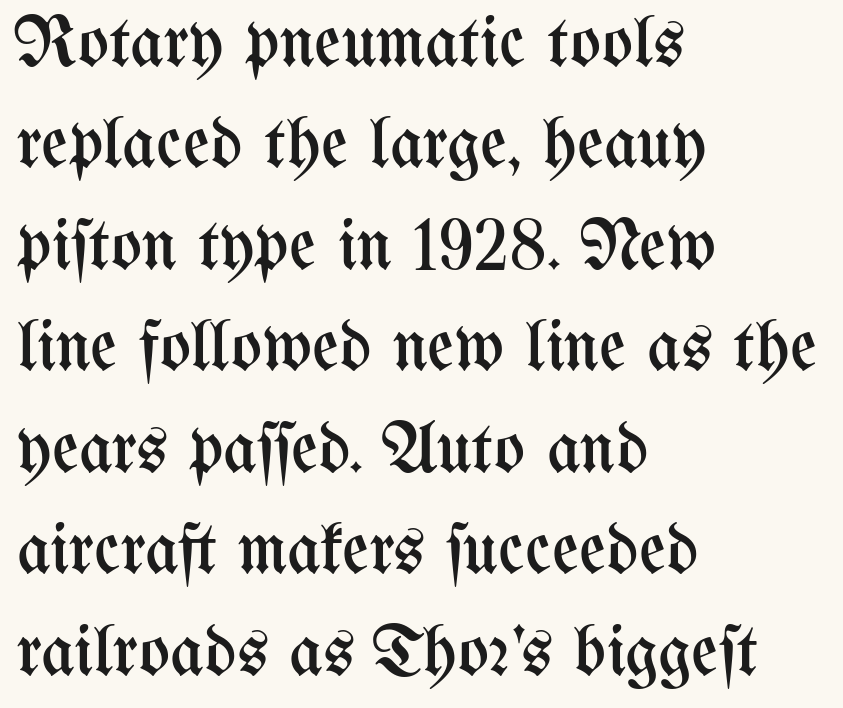
{"italic": "no", "bold": "no", "weight": "regular", "width": "condensed", "stroke_contrast": "medium", "x_height": "medium", "monospaced": "no", "underline": "no", "align": "left", "line_spacing": "normal", "line_spacing_ratio": 1.39, "letter_spacing": "normal", "letter_spacing_em": 0.0, "glyph_px": 73}
